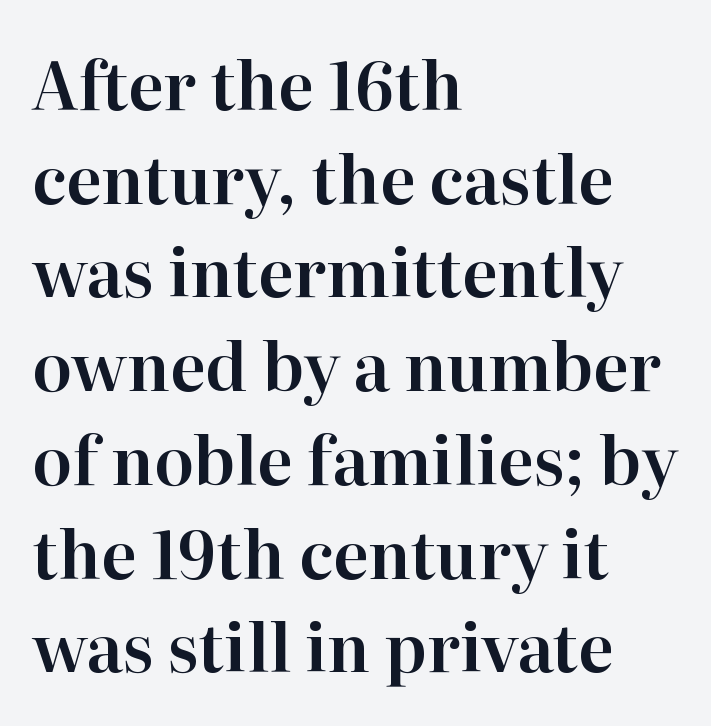
The image shows 66 px serif type, upright; set left-aligned, normal line spacing (1.42x), normal letter spacing, not underlined; high stroke contrast and a medium x-height.
